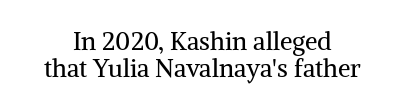
The image shows 25 px text type, upright; set centered, tight line spacing (1.07x), normal letter spacing, not underlined.
